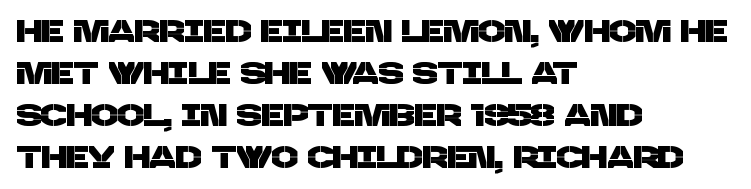
The image shows 31 px sans-serif type; set left-aligned, normal line spacing (1.35x), normal letter spacing, not underlined; low stroke contrast and a large x-height.
